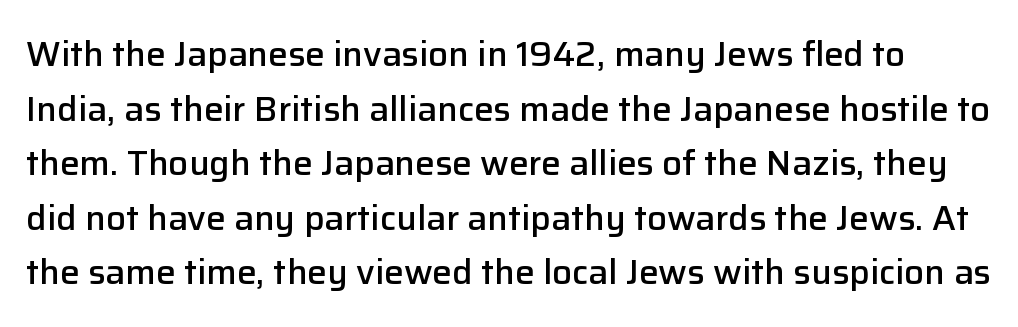
The sample has been set in demibold, a notch under bold. This sample has the flowing, uneven cadence of proportional lettering. Vertically, the passage feels balanced, rows spaced as you'd expect. Just letters on the line, the space beneath them empty.
